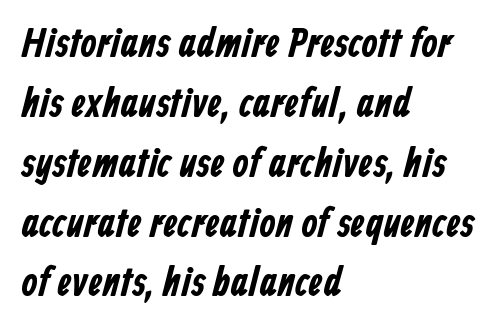
The image shows 41 px condensed sans-serif type; set left-aligned, normal line spacing (1.46x), normal letter spacing, not underlined; low stroke contrast and a medium x-height.
